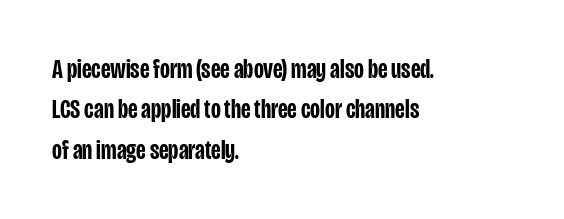
{"italic": "no", "bold": "semi", "underline": "no", "align": "left", "line_spacing": "normal", "line_spacing_ratio": 1.5, "letter_spacing": "normal", "letter_spacing_em": 0.0, "glyph_px": 27}
